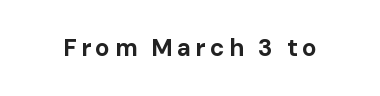
{"italic": "no", "bold": "yes", "underline": "no", "glyph_px": 24}
